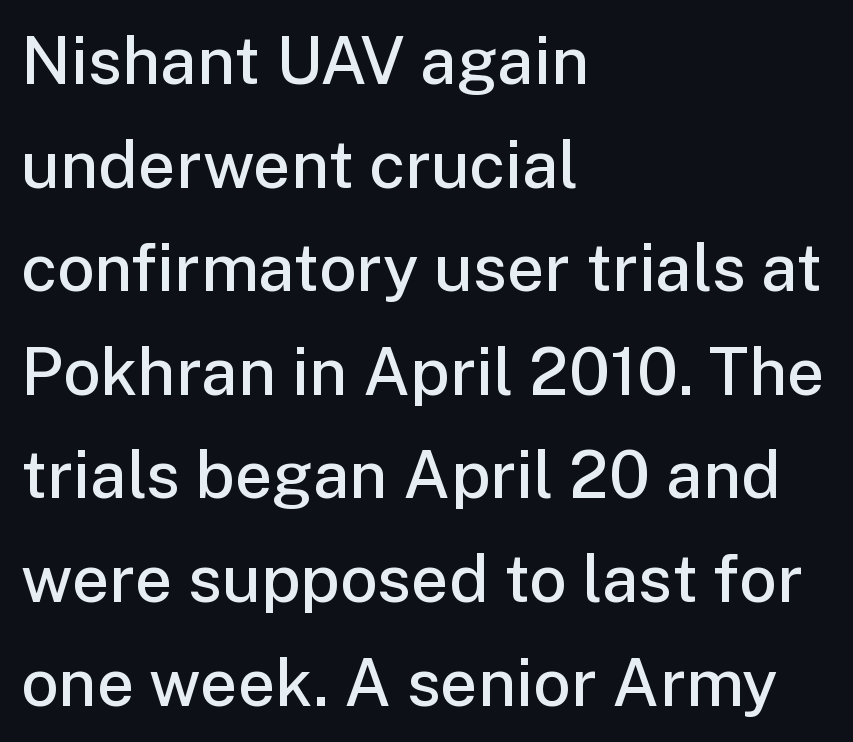
{"serif": "no", "italic": "no", "bold": "semi", "weight": "semibold", "width": "normal", "stroke_contrast": "low", "x_height": "medium", "monospaced": "no", "underline": "no", "align": "left", "line_spacing": "normal", "line_spacing_ratio": 1.57, "letter_spacing": "normal", "letter_spacing_em": 0.0, "glyph_px": 66}
